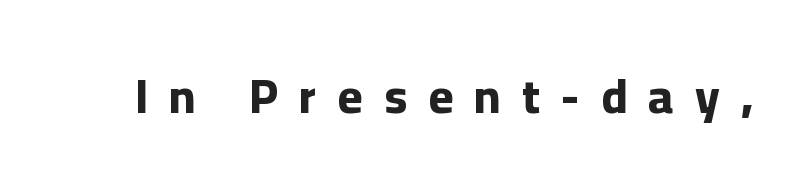
{"serif": "no", "italic": "no", "bold": "yes", "weight": "bold", "width": "normal", "stroke_contrast": "low", "x_height": "medium", "monospaced": "no", "underline": "no", "letter_spacing": "wide", "letter_spacing_em": 0.44, "glyph_px": 48}
